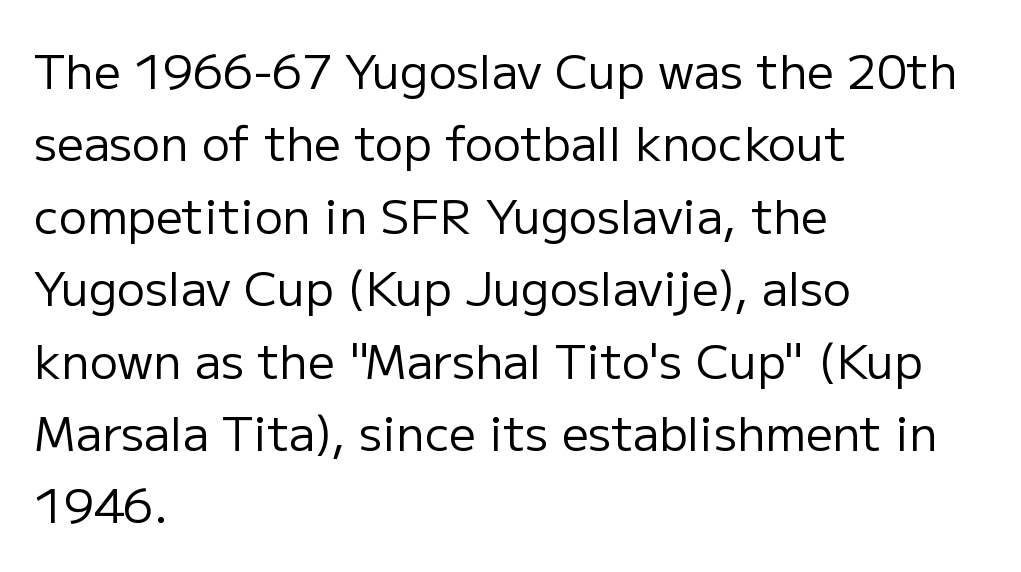
The image shows 47 px regular-weight sans-serif type, upright; set left-aligned, normal line spacing (1.54x), normal letter spacing, not underlined; low stroke contrast and a medium x-height.
